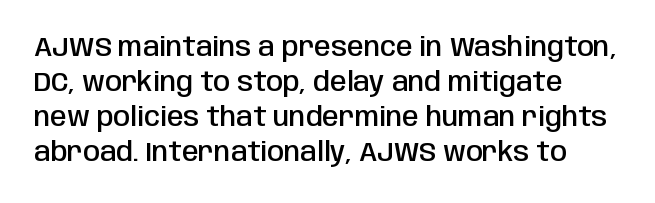
Heft: intermediate — a semibold. How are the letters spaced? Ordinarily, with no added tracking. A typesetter would call this leading conventional body-copy spacing. These lines are set flush left with a ragged right edge. No word sits above an underline. Posture: vertical.
